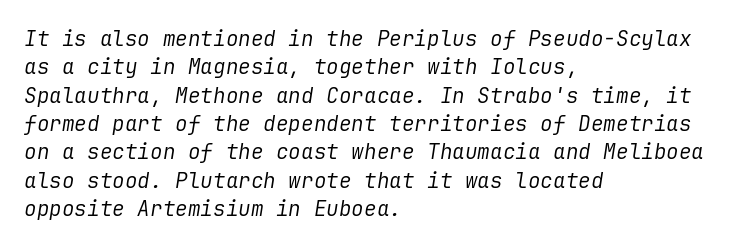
The image shows 21 px text type, italic (leaning right); set left-aligned, normal line spacing (1.35x), normal letter spacing, not underlined.
